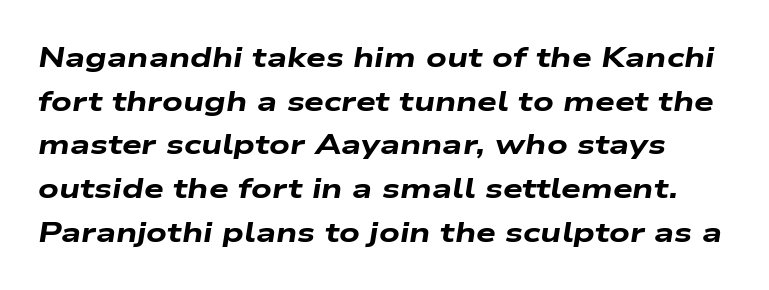
Q: Is the text bold? A: Yes.
Q: Is the text italic (slanted)? A: Yes, it leans right by about 9 degrees.
Q: Is the text underlined? A: No.
Q: Is the spacing between letters normal or unusually wide? A: Normal.
Q: Is the spacing between lines tight, normal or loose? A: Normal.
Q: Width (condensed, normal, or wide)? A: Wide.
Q: Stroke contrast? A: Low.
Q: x-height? A: Medium.
Q: Monospaced? A: No.
